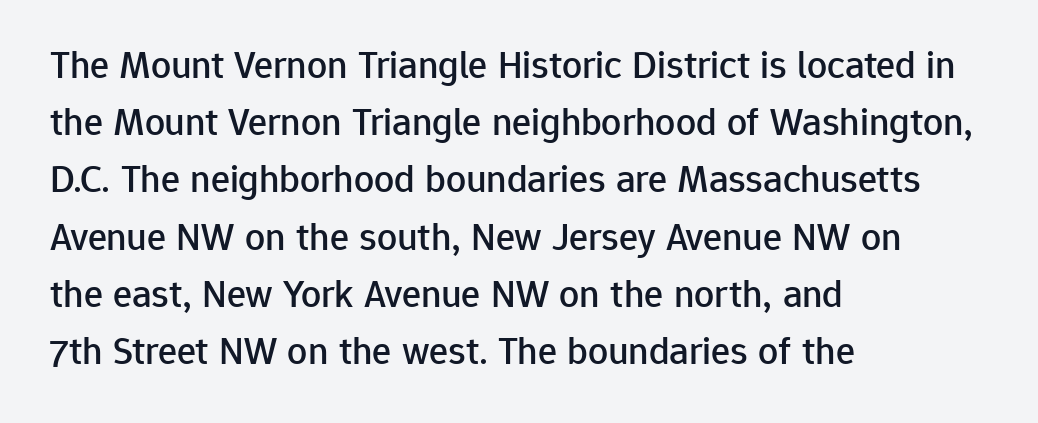
{"serif": "no", "italic": "no", "width": "normal", "stroke_contrast": "low", "x_height": "medium", "monospaced": "no", "underline": "no", "align": "left", "line_spacing": "normal", "line_spacing_ratio": 1.43, "letter_spacing": "normal", "letter_spacing_em": 0.0, "glyph_px": 40}
